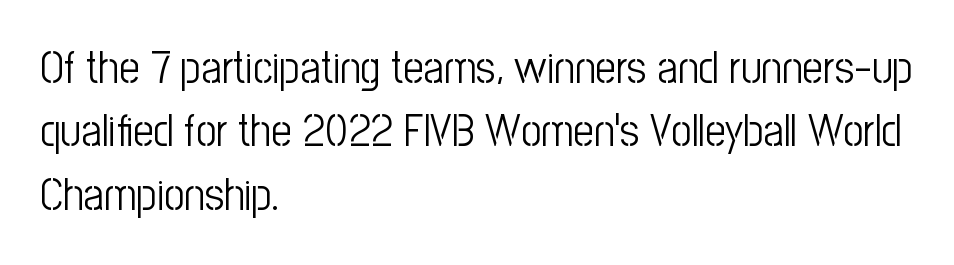
Q: Is the text bold? A: No.
Q: Is the text italic (slanted)? A: No, it is upright.
Q: Is the typeface a serif or a sans-serif typeface? A: Sans-serif.
Q: Is the text underlined? A: No.
Q: How is the paragraph aligned? A: Left-aligned.
Q: Is the spacing between letters normal or unusually wide? A: Normal.
Q: Is the spacing between lines tight, normal or loose? A: Normal.
Q: Width (condensed, normal, or wide)? A: Condensed.
Q: Stroke contrast? A: Low.
Q: x-height? A: Medium.
Q: Monospaced? A: No.
